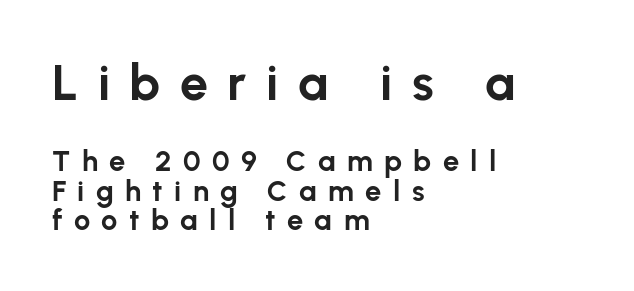
Q: Is the text bold? A: Yes.
Q: Is the text italic (slanted)? A: No, it is upright.
Q: Is the typeface a serif or a sans-serif typeface? A: Sans-serif.
Q: Is the text underlined? A: No.
Q: How is the paragraph aligned? A: Left-aligned.
Q: Is the spacing between letters normal or unusually wide? A: Unusually wide.
Q: Is the spacing between lines tight, normal or loose? A: Tight.
Q: Which block of text is set in a larger size, the first (top) or the second (bottom)? A: The first (top) one.
Q: Width (condensed, normal, or wide)? A: Normal.
Q: Stroke contrast? A: Low.
Q: x-height? A: Medium.
Q: Monospaced? A: No.
